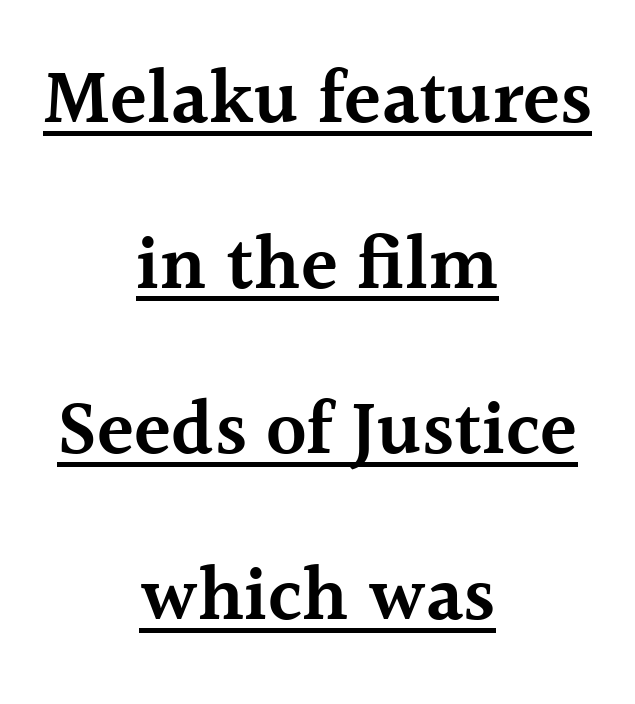
Q: Is the text bold? A: Semi-bold.
Q: Is the text italic (slanted)? A: No, it is upright.
Q: Is the typeface a serif or a sans-serif typeface? A: Serif.
Q: Is the text underlined? A: Yes.
Q: How is the paragraph aligned? A: Centered.
Q: Is the spacing between letters normal or unusually wide? A: Normal.
Q: Is the spacing between lines tight, normal or loose? A: Loose.
Q: Width (condensed, normal, or wide)? A: Normal.
Q: x-height? A: Medium.
Q: Monospaced? A: No.
